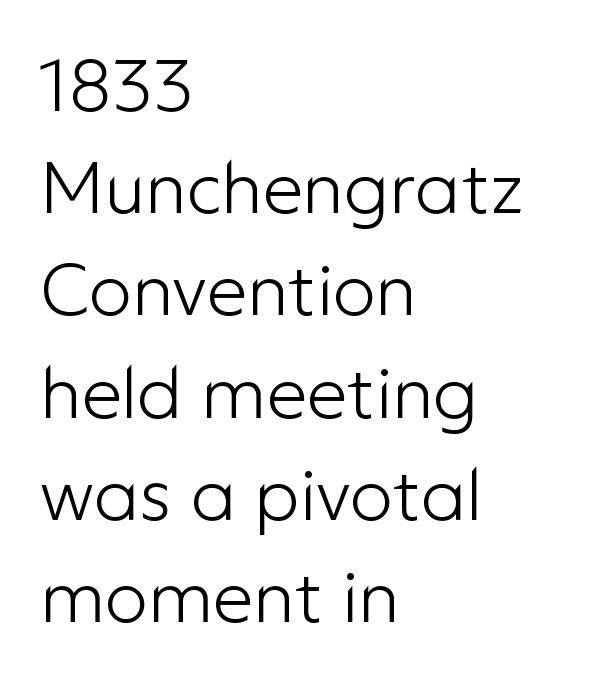
{"serif": "no", "italic": "no", "bold": "no", "weight": "light", "width": "normal", "stroke_contrast": "low", "x_height": "medium", "monospaced": "no", "underline": "no", "align": "left", "line_spacing": "normal", "line_spacing_ratio": 1.42, "letter_spacing": "normal", "letter_spacing_em": 0.0, "glyph_px": 72}
